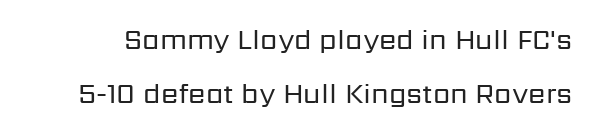
The passage shown is not underscored anywhere. The face used here is proportionally spaced, like ordinary book or web type. A typesetter would call this zero additional tracking. Check where the strokes stop: nothing finishes them off — pure sans.
